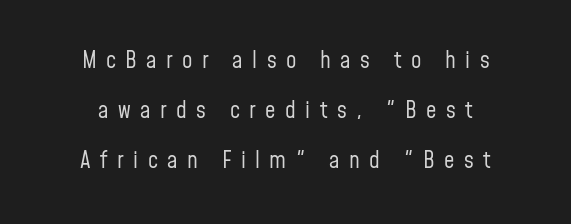
{"italic": "no", "bold": "no", "underline": "no", "align": "center", "line_spacing": "loose", "line_spacing_ratio": 2.18, "letter_spacing": "wide", "letter_spacing_em": 0.41, "glyph_px": 23}
